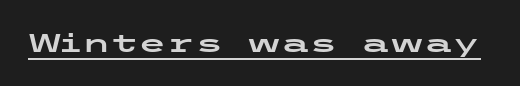
Q: Is the text italic (slanted)? A: No, it is upright.
Q: Is the text underlined? A: Yes.
Q: Is the spacing between letters normal or unusually wide? A: Normal.
